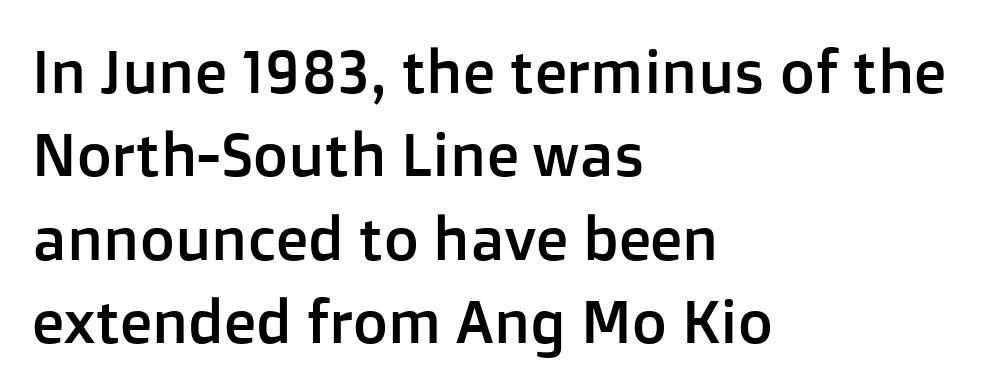
The image shows 60 px sans-serif type, upright; set left-aligned, normal line spacing (1.39x), normal letter spacing, not underlined; low stroke contrast and a medium x-height.
